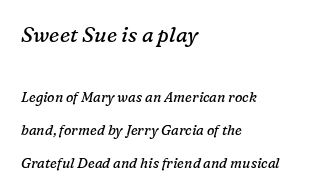
The image shows 21 px text type, italic (leaning right); set left-aligned, loose line spacing (2.37x), normal letter spacing, not underlined; the first (top) block is 1.5x larger.
